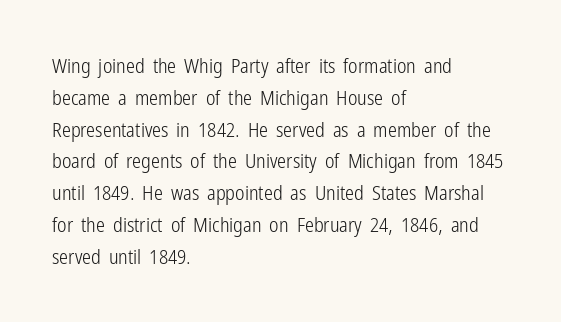
The image shows 20 px text type, upright; set left-aligned, normal line spacing (1.59x), normal letter spacing, not underlined.
